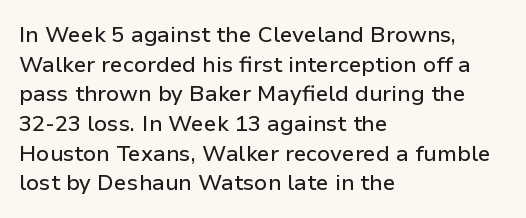
The image shows 22 px text type, upright; set left-aligned, normal line spacing (1.35x), normal letter spacing, not underlined.
